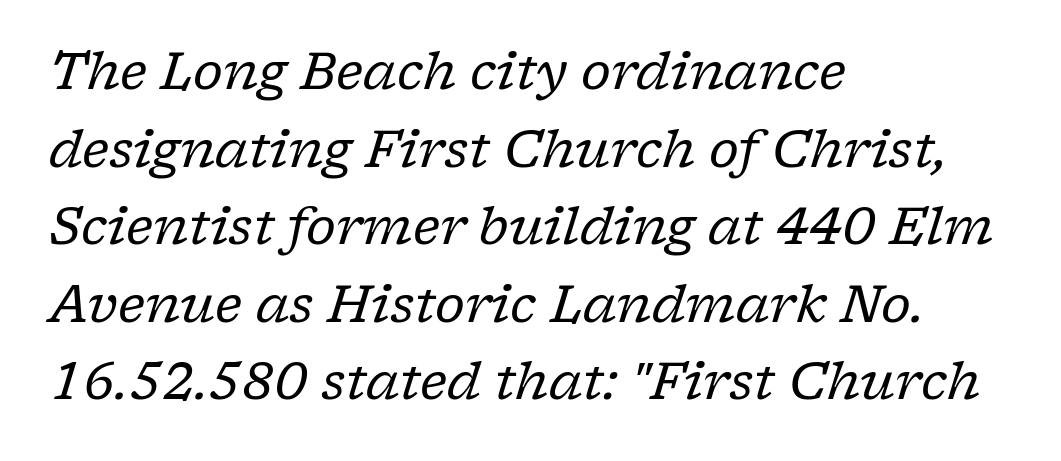
On a weight scale, this lands at 450 or below. A typesetter would label this face a serif. The glyphs look as if they've been sheared to an angle. Honestly, there is no underline to notice here at all. Left-aligned paragraph, ragged on the right.
